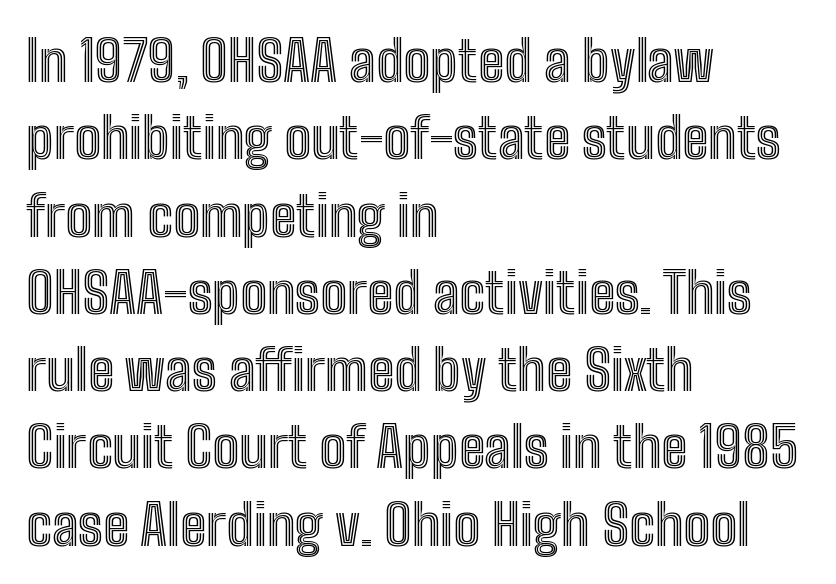
{"italic": "no", "width": "condensed", "x_height": "medium", "monospaced": "no", "underline": "no", "align": "left", "line_spacing": "normal", "line_spacing_ratio": 1.38, "letter_spacing": "normal", "letter_spacing_em": 0.0, "glyph_px": 56}
